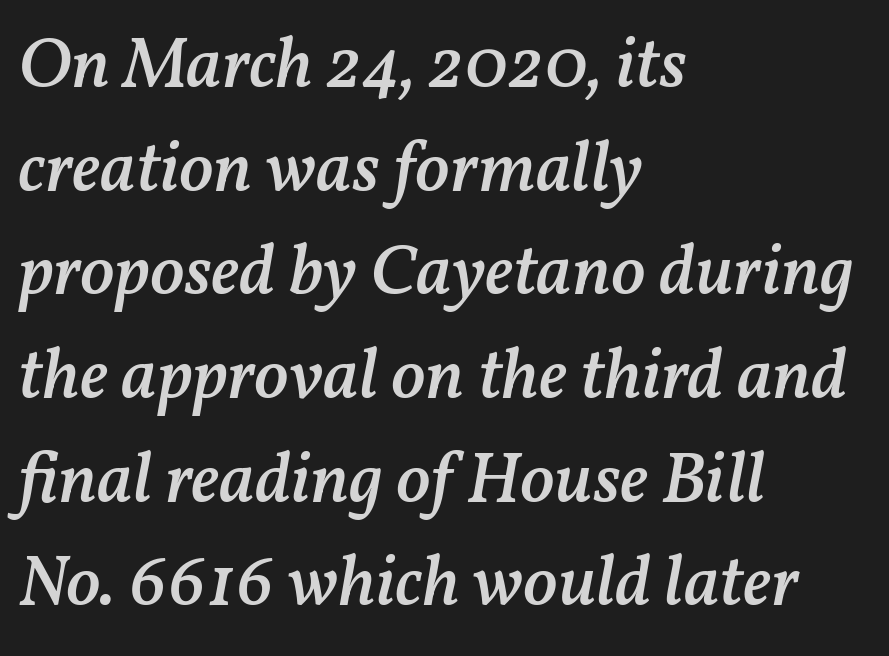
The image shows 72 px semibold type, italic (leaning right); set left-aligned, normal line spacing (1.44x), normal letter spacing, not underlined; medium stroke contrast and a medium x-height.
